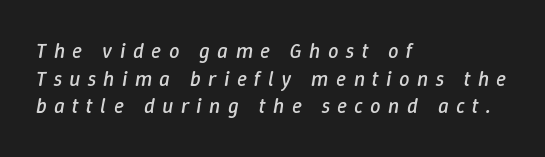
The rendering inserts visible extra space after every character. An italicized treatment has been applied to the whole sample. The vertical gap from one line to the next is medium. If you drew a ruler down the left edge, every line would touch it. Rule under the text: the space is simply empty.
